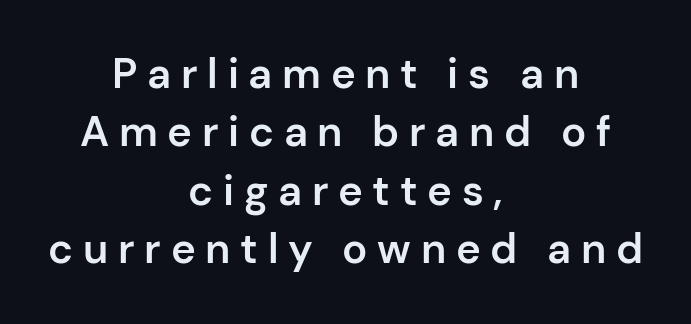
The image shows 42 px semibold sans-serif type, upright; set centered, normal line spacing (1.39x), unusually wide letter spacing (+0.23 em), not underlined; low stroke contrast and a medium x-height.
